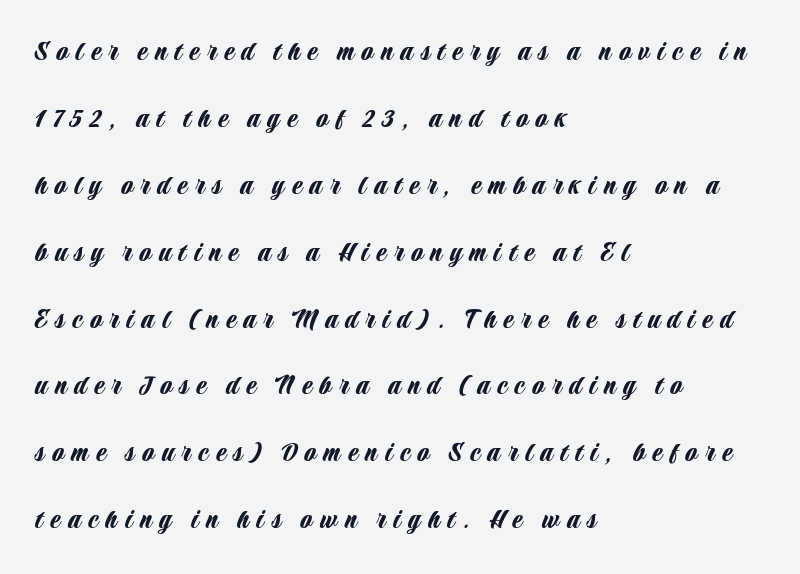
Q: Is the text italic (slanted)? A: Yes.
Q: Is the typeface a serif or a sans-serif typeface? A: Sans-serif.
Q: Is the text underlined? A: No.
Q: How is the paragraph aligned? A: Left-aligned.
Q: Is the spacing between letters normal or unusually wide? A: Unusually wide.
Q: Is the spacing between lines tight, normal or loose? A: Loose.
Q: Width (condensed, normal, or wide)? A: Condensed.
Q: Stroke contrast? A: Low.
Q: x-height? A: Large.
Q: Monospaced? A: No.
